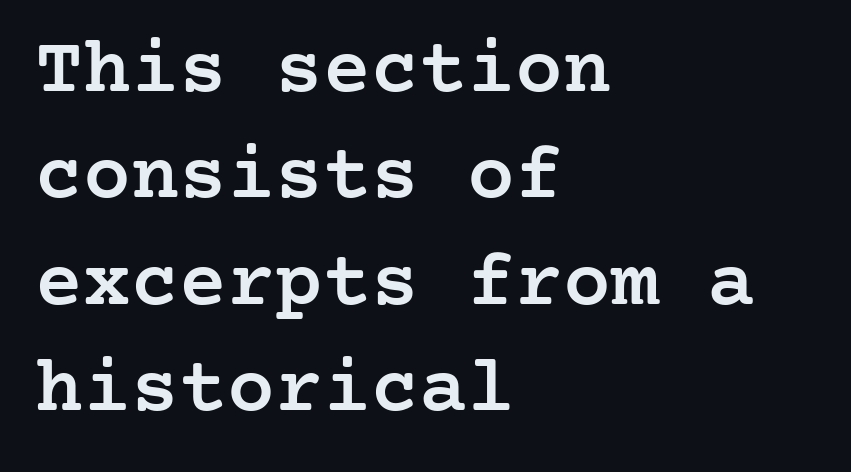
{"serif": "yes", "italic": "no", "bold": "semi", "weight": "semibold", "width": "normal", "stroke_contrast": "low", "x_height": "medium", "underline": "no", "align": "left", "line_spacing": "normal", "line_spacing_ratio": 1.33, "letter_spacing": "normal", "letter_spacing_em": 0.0, "glyph_px": 80}
